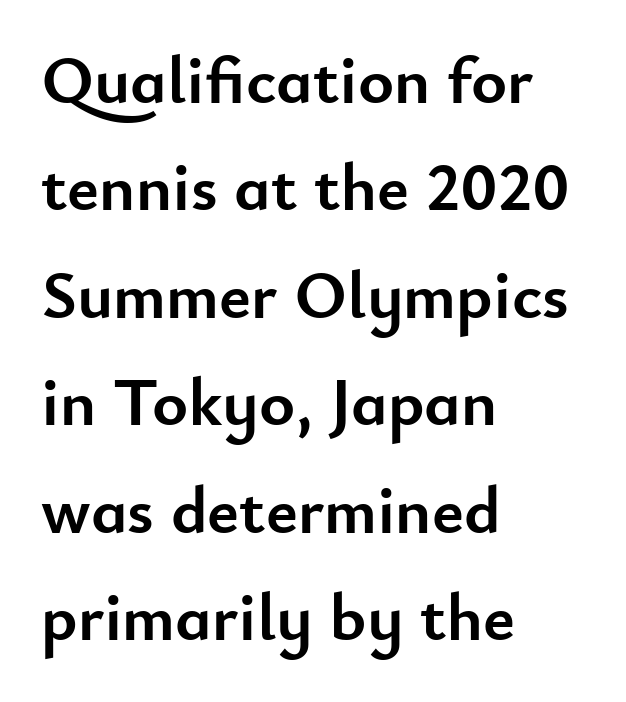
The image shows 68 px semibold sans-serif type, upright; set left-aligned, normal line spacing (1.58x), normal letter spacing, not underlined; low stroke contrast and a small x-height.
